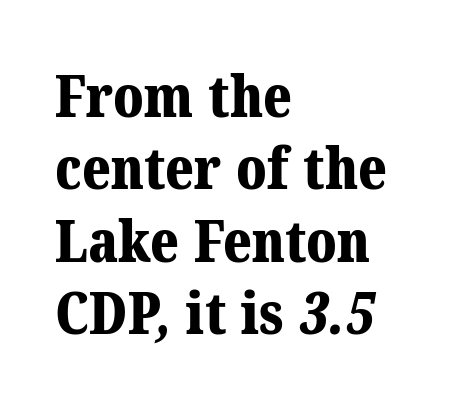
{"serif": "yes", "bold": "yes", "weight": "bold", "width": "normal", "stroke_contrast": "medium", "x_height": "medium", "monospaced": "no", "underline": "no", "align": "left", "line_spacing": "normal", "line_spacing_ratio": 1.25, "letter_spacing": "normal", "letter_spacing_em": 0.0, "glyph_px": 58}
